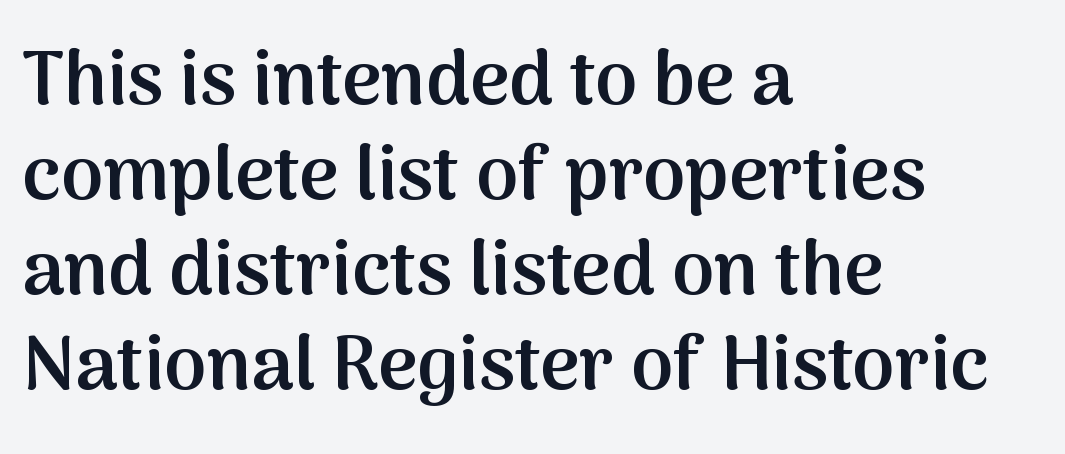
Q: Is the text bold? A: Semi-bold.
Q: Is the text italic (slanted)? A: No, it is upright.
Q: Is the typeface a serif or a sans-serif typeface? A: Sans-serif.
Q: Is the text underlined? A: No.
Q: How is the paragraph aligned? A: Left-aligned.
Q: Is the spacing between letters normal or unusually wide? A: Normal.
Q: Is the spacing between lines tight, normal or loose? A: Normal.
Q: Width (condensed, normal, or wide)? A: Normal.
Q: Stroke contrast? A: Medium.
Q: x-height? A: Medium.
Q: Monospaced? A: No.
